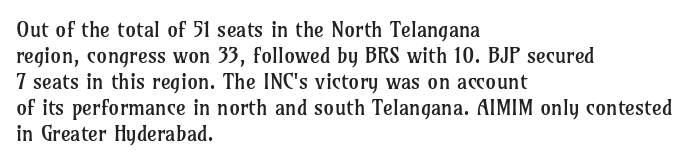
{"italic": "no", "bold": "no", "underline": "no", "align": "left", "line_spacing_ratio": 1.24, "letter_spacing": "normal", "letter_spacing_em": 0.0, "glyph_px": 21}
